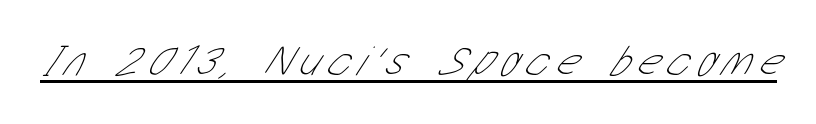
Q: Is the text bold? A: No.
Q: Is the typeface a serif or a sans-serif typeface? A: Sans-serif.
Q: Is the text underlined? A: Yes.
Q: Width (condensed, normal, or wide)? A: Condensed.
Q: Stroke contrast? A: Low.
Q: x-height? A: Medium.
Q: Monospaced? A: No.
